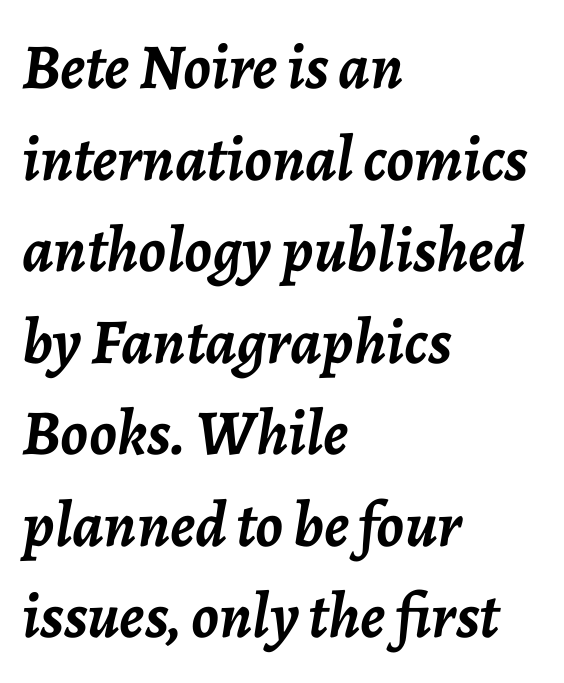
These lines sit exactly where default settings would place them. Each letter keeps its own natural width here, so spacing adapts to shape. The rendering keeps characters at their native spacing. There's an unmistakable incline to the writing here. The baseline area is clear.
